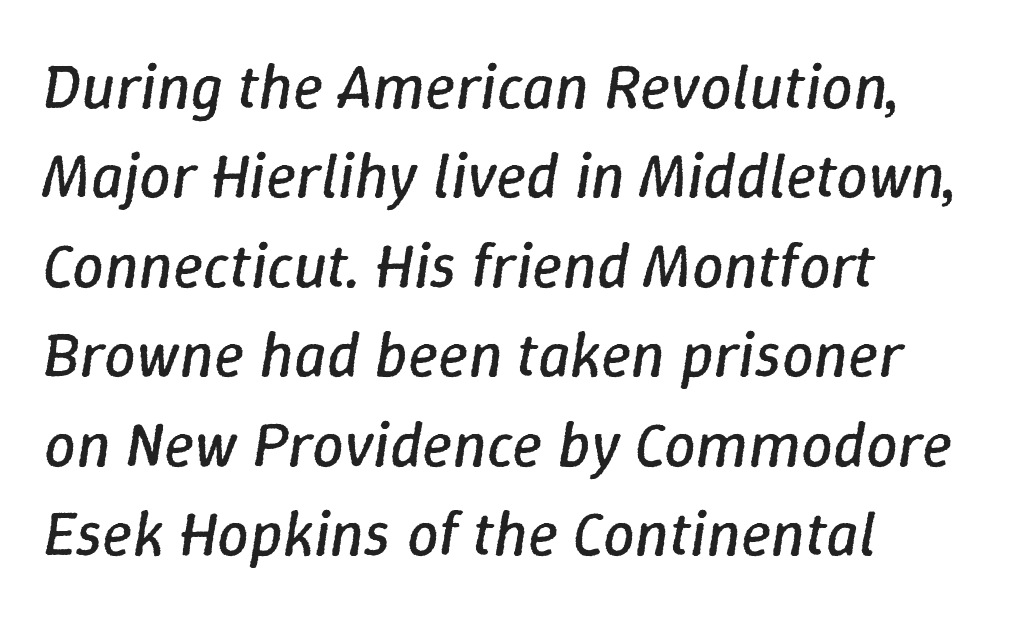
Q: Is the text bold? A: No.
Q: Is the text italic (slanted)? A: Yes, it leans right by about 9 degrees.
Q: Is the text underlined? A: No.
Q: How is the paragraph aligned? A: Left-aligned.
Q: Is the spacing between letters normal or unusually wide? A: Normal.
Q: Is the spacing between lines tight, normal or loose? A: Normal.
Q: Width (condensed, normal, or wide)? A: Normal.
Q: Stroke contrast? A: Low.
Q: x-height? A: Medium.
Q: Monospaced? A: No.
